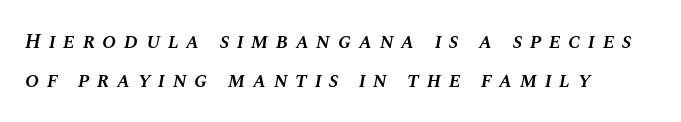
The line texture is sparse and dotted thanks to wide tracking. Glance below the letters and you will spot only blank space. The characters look somewhat weighty, a semibold short of true bold. Left-aligned paragraph, ragged on the right. The specimen reads as italic at a glance.
